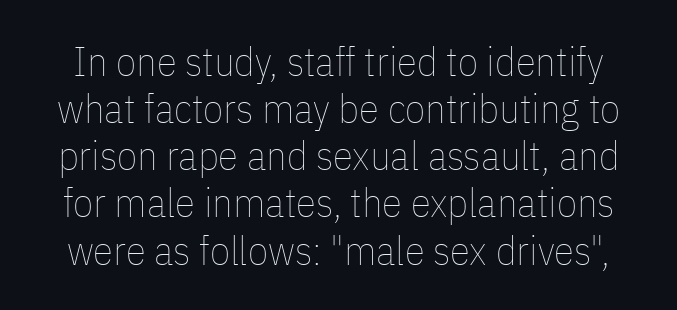
{"italic": "no", "bold": "no", "weight": "thin", "width": "condensed", "stroke_contrast": "low", "x_height": "medium", "monospaced": "no", "underline": "no", "line_spacing": "tight", "line_spacing_ratio": 1.15, "letter_spacing": "normal", "letter_spacing_em": 0.0, "glyph_px": 41}
